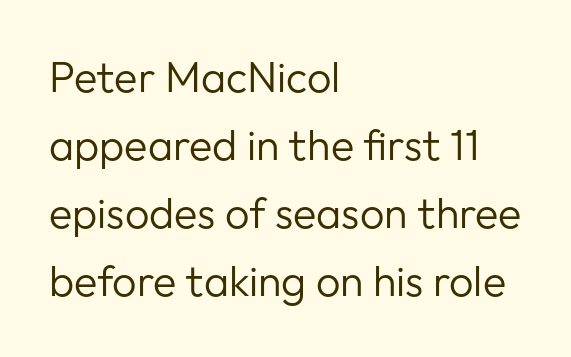
The image shows 43 px regular-weight sans-serif type, upright; set left-aligned, normal line spacing (1.58x), normal letter spacing, not underlined; low stroke contrast and a medium x-height.
